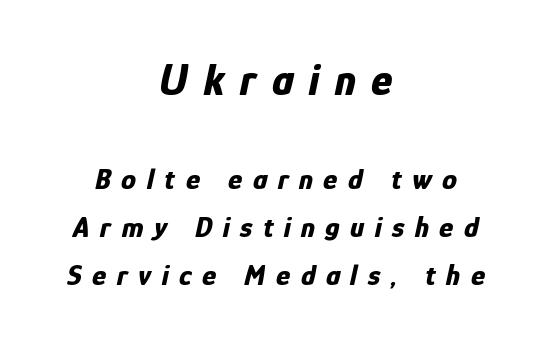
The image shows 45 px bold, condensed type, italic (leaning right); set centered, normal line spacing (1.6x), unusually wide letter spacing (+0.35 em), not underlined; the first (top) block is 1.5x larger; low stroke contrast and a medium x-height.
